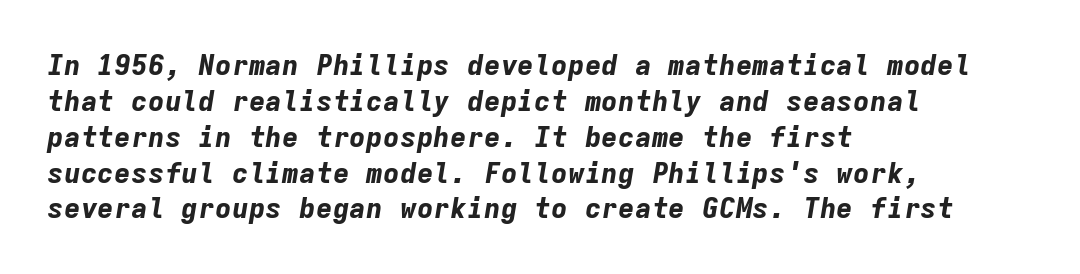
The image shows 28 px bold type, italic (leaning right), monospaced; set left-aligned, normal line spacing (1.28x), normal letter spacing, not underlined; low stroke contrast and a medium x-height.
